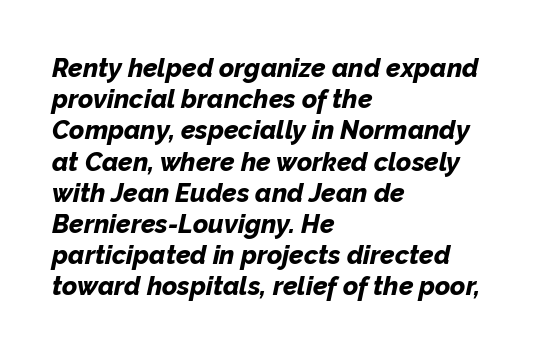
The image shows 26 px bold type, italic (leaning right); set left-aligned, line spacing 1.2x, normal letter spacing, not underlined.
